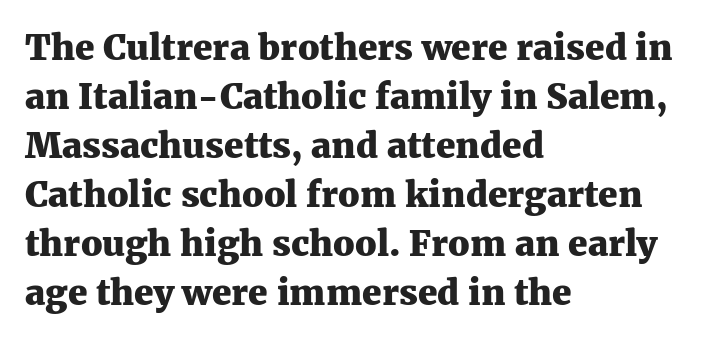
The image shows 35 px heavy serif type, upright; set left-aligned, normal line spacing (1.4x), normal letter spacing, not underlined; medium stroke contrast and a medium x-height.
